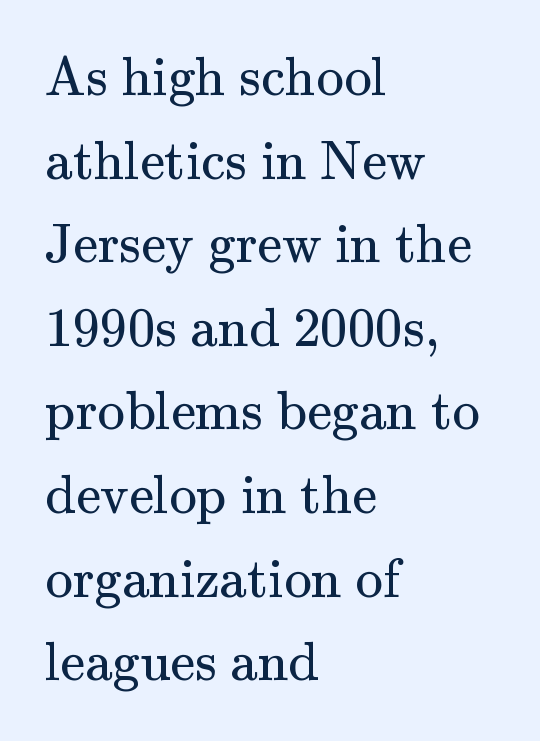
Q: Is the text bold? A: No.
Q: Is the text italic (slanted)? A: No, it is upright.
Q: Is the typeface a serif or a sans-serif typeface? A: Serif.
Q: Is the text underlined? A: No.
Q: How is the paragraph aligned? A: Left-aligned.
Q: Is the spacing between letters normal or unusually wide? A: Normal.
Q: Is the spacing between lines tight, normal or loose? A: Normal.
Q: Width (condensed, normal, or wide)? A: Normal.
Q: Stroke contrast? A: Medium.
Q: x-height? A: Small.
Q: Monospaced? A: No.
